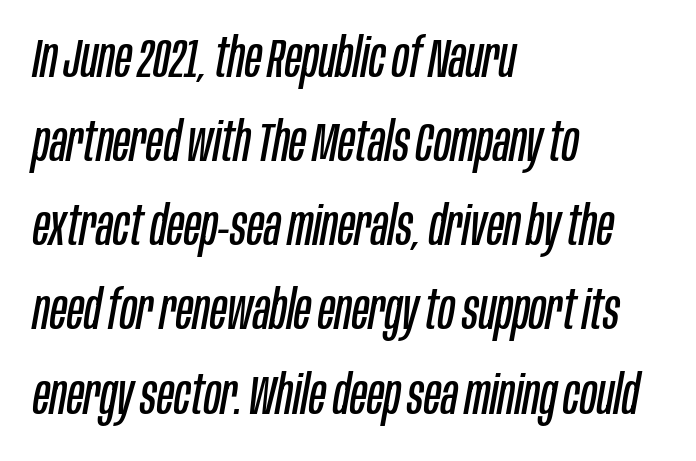
The image shows 55 px regular-weight, condensed type, italic (leaning right); set left-aligned, normal line spacing (1.53x), normal letter spacing, not underlined; low stroke contrast and a large x-height.
